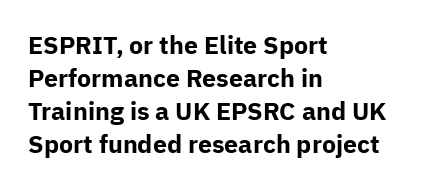
{"italic": "no", "bold": "yes", "underline": "no", "align": "left", "line_spacing": "normal", "line_spacing_ratio": 1.32, "letter_spacing": "normal", "letter_spacing_em": 0.0, "glyph_px": 25}
